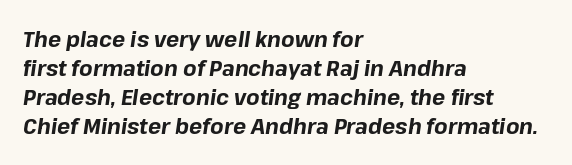
{"italic": "yes", "lean": "right", "slant_degrees": 8, "bold": "yes", "underline": "no", "align": "left", "line_spacing": "normal", "line_spacing_ratio": 1.32, "letter_spacing": "normal", "letter_spacing_em": 0.0, "glyph_px": 22}
